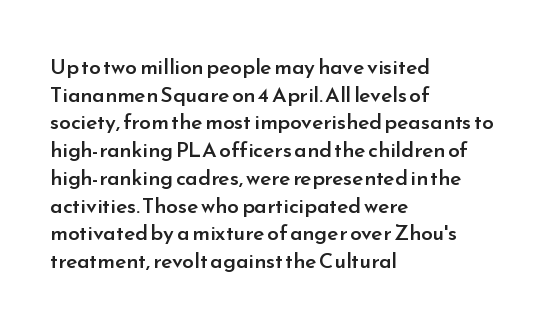
{"italic": "no", "bold": "semi", "underline": "no", "align": "left", "line_spacing": "normal", "line_spacing_ratio": 1.32, "letter_spacing": "normal", "letter_spacing_em": 0.0, "glyph_px": 21}
